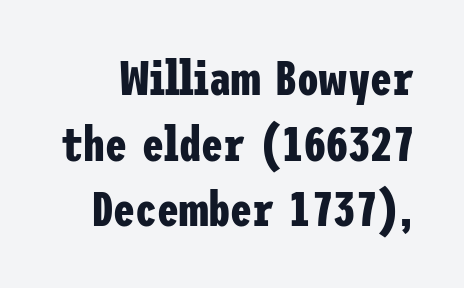
{"serif": "no", "italic": "no", "bold": "yes", "weight": "bold", "width": "condensed", "stroke_contrast": "low", "x_height": "medium", "underline": "no", "line_spacing": "normal", "line_spacing_ratio": 1.34, "letter_spacing": "normal", "letter_spacing_em": 0.0, "glyph_px": 49}
